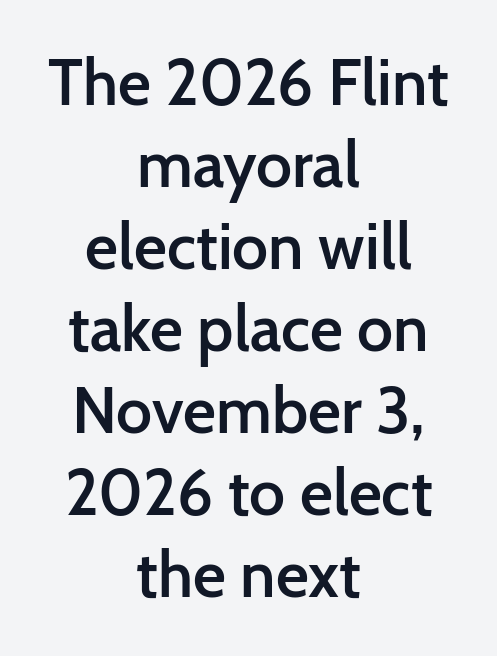
The image shows 64 px semibold sans-serif type, upright; set centered, normal line spacing (1.28x), normal letter spacing, not underlined; low stroke contrast and a medium x-height.
